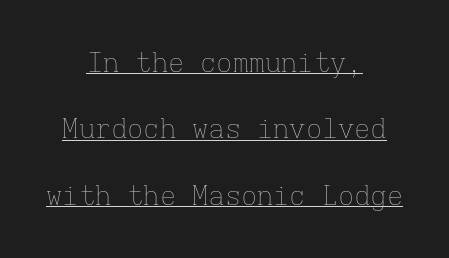
{"italic": "no", "bold": "no", "underline": "yes", "align": "center", "line_spacing": "loose", "line_spacing_ratio": 2.46, "letter_spacing": "normal", "letter_spacing_em": 0.0, "glyph_px": 27}
